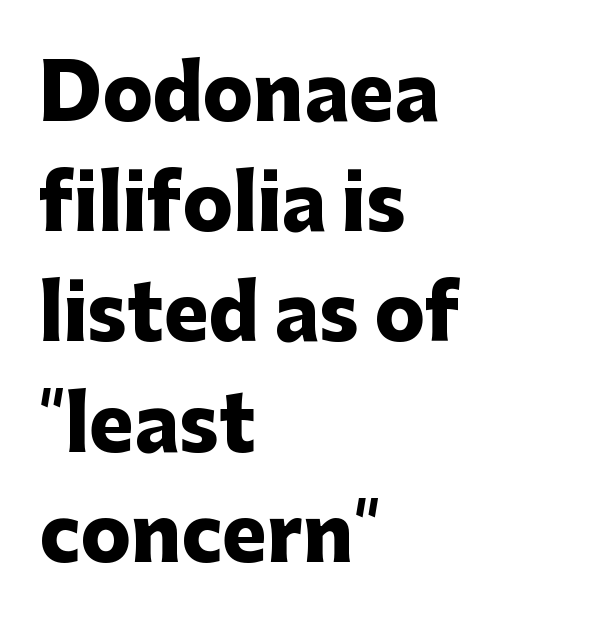
{"serif": "no", "italic": "no", "bold": "yes", "weight": "heavy", "width": "normal", "stroke_contrast": "low", "x_height": "medium", "monospaced": "no", "underline": "no", "align": "left", "line_spacing": "normal", "line_spacing_ratio": 1.47, "letter_spacing": "normal", "letter_spacing_em": 0.0, "glyph_px": 75}
